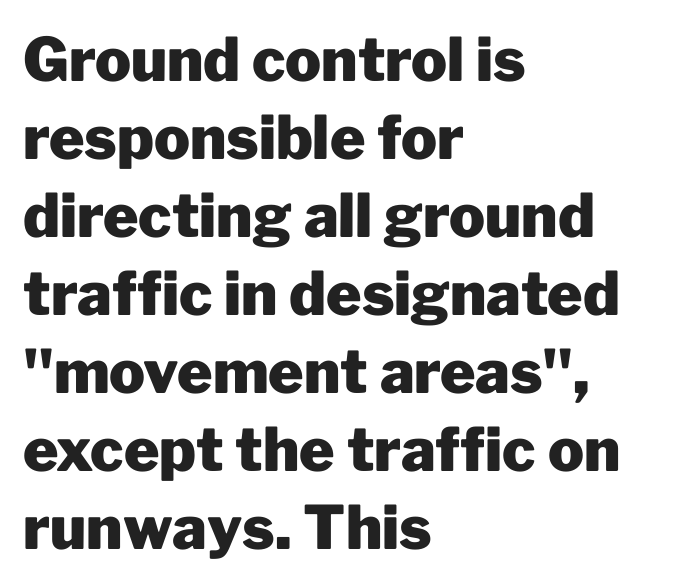
The type is set solid horizontally, with unmodified tracking. A roman cut, with each character standing at attention. A typesetter would call this proportional, since set widths differ per character. Beneath every word, the page is bare. A normal amount of white space separates one row of letters from the next.
